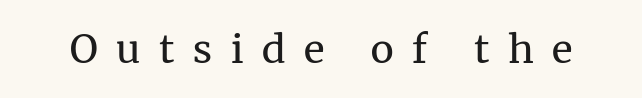
Q: Is the text bold? A: No.
Q: Is the text italic (slanted)? A: No, it is upright.
Q: Is the typeface a serif or a sans-serif typeface? A: Serif.
Q: Is the text underlined? A: No.
Q: Is the spacing between letters normal or unusually wide? A: Unusually wide.
Q: Width (condensed, normal, or wide)? A: Normal.
Q: Stroke contrast? A: Medium.
Q: x-height? A: Medium.
Q: Monospaced? A: No.
